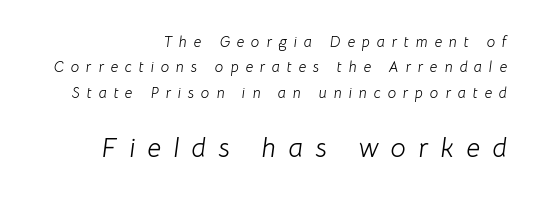
Q: Is the text bold? A: No.
Q: Is the text italic (slanted)? A: Yes, it leans right by about 8 degrees.
Q: Is the text underlined? A: No.
Q: How is the paragraph aligned? A: Right-aligned.
Q: Is the spacing between letters normal or unusually wide? A: Unusually wide.
Q: Is the spacing between lines tight, normal or loose? A: Normal.
Q: Which block of text is set in a larger size, the first (top) or the second (bottom)? A: The second (bottom) one.
